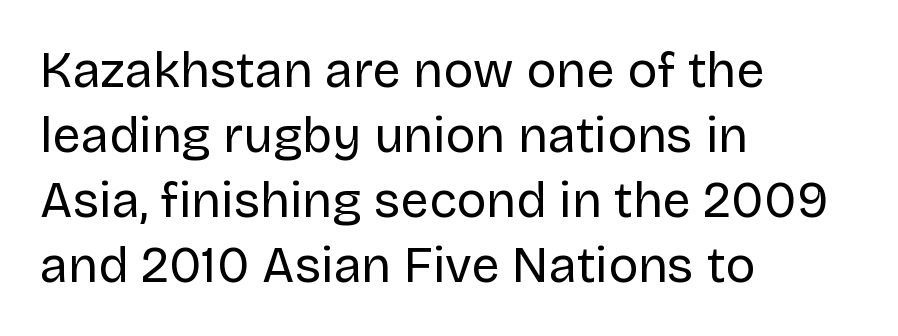
The image shows 50 px regular-weight sans-serif type, upright; set left-aligned, normal line spacing (1.3x), normal letter spacing, not underlined; low stroke contrast and a large x-height.
